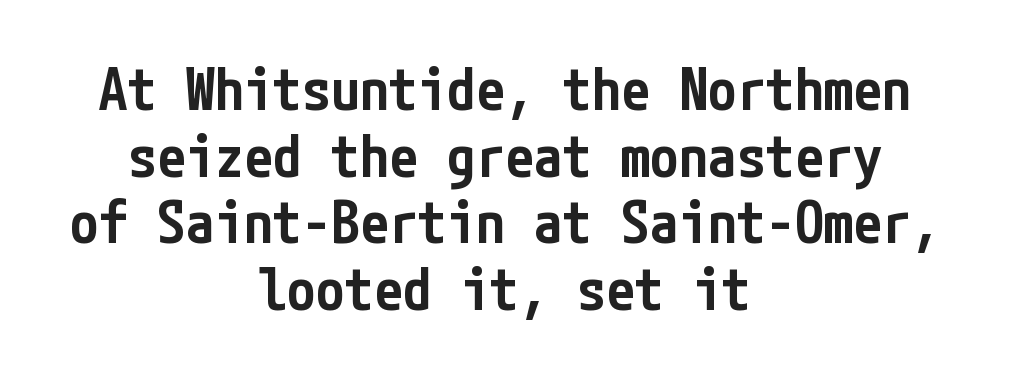
{"serif": "no", "italic": "no", "bold": "semi", "weight": "semibold", "width": "condensed", "stroke_contrast": "low", "x_height": "medium", "underline": "no", "align": "center", "line_spacing": "tight", "line_spacing_ratio": 1.15, "letter_spacing": "normal", "letter_spacing_em": 0.0, "glyph_px": 58}
